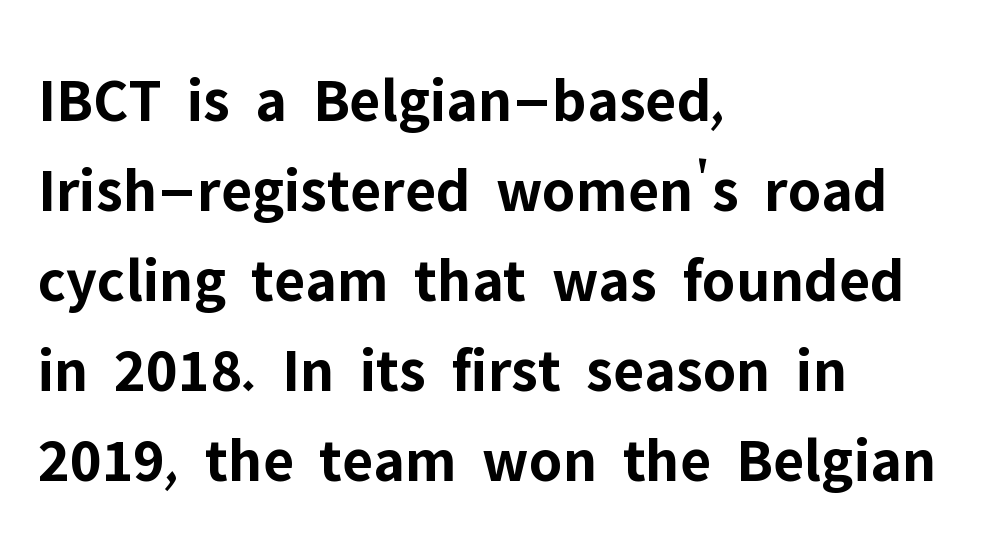
{"serif": "no", "italic": "no", "bold": "yes", "weight": "bold", "width": "normal", "stroke_contrast": "low", "x_height": "medium", "monospaced": "no", "underline": "no", "align": "left", "line_spacing": "normal", "line_spacing_ratio": 1.43, "letter_spacing": "normal", "letter_spacing_em": 0.0, "glyph_px": 63}
